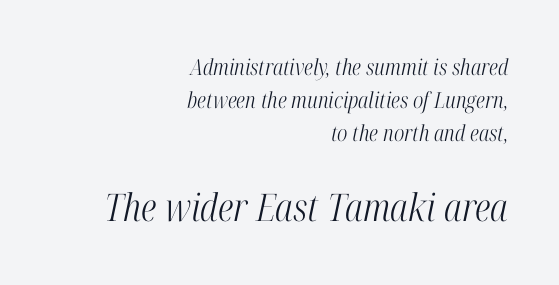
The image shows 38 px light, condensed serif type, italic (leaning right); set right-aligned, normal line spacing (1.5x), normal letter spacing, not underlined; the second (bottom) block is 1.73x larger; high stroke contrast and a medium x-height.
